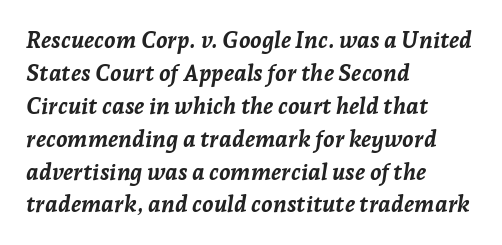
Heavy, bold letterforms. The block of text has a typical density, with ordinary space between rows. This is oblique type, the kind used for emphasis or titles. Is the block centered? No — it sits flush against the left margin. Any mark beneath the type? The region is blank.
